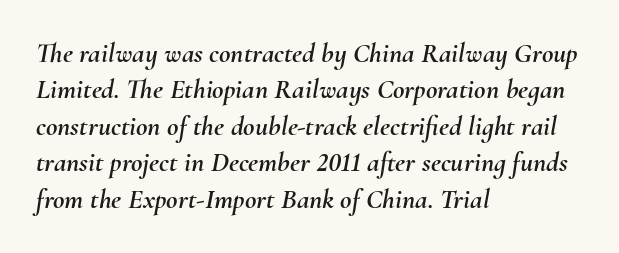
Q: Is the text italic (slanted)? A: Yes, it leans right by about 10 degrees.
Q: Is the text underlined? A: No.
Q: How is the paragraph aligned? A: Left-aligned.
Q: Is the spacing between letters normal or unusually wide? A: Normal.
Q: Is the spacing between lines tight, normal or loose? A: Normal.
Q: Width (condensed, normal, or wide)? A: Normal.
Q: Stroke contrast? A: Medium.
Q: x-height? A: Small.
Q: Monospaced? A: No.
